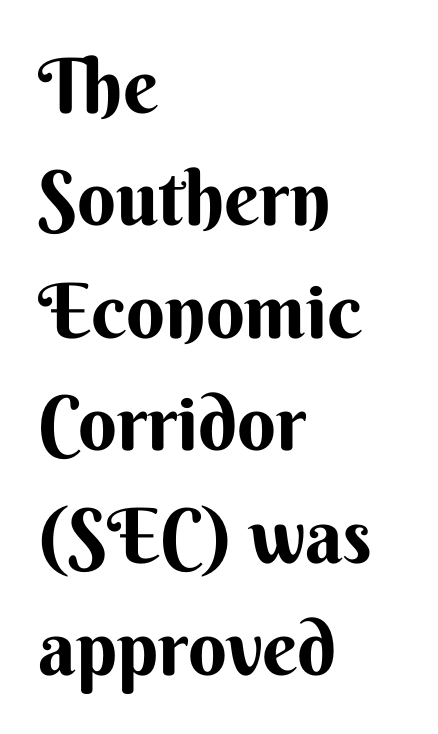
Q: Is the text bold? A: Yes.
Q: Is the text italic (slanted)? A: No, it is upright.
Q: Is the typeface a serif or a sans-serif typeface? A: Sans-serif.
Q: Is the text underlined? A: No.
Q: How is the paragraph aligned? A: Left-aligned.
Q: Is the spacing between letters normal or unusually wide? A: Normal.
Q: Is the spacing between lines tight, normal or loose? A: Normal.
Q: Width (condensed, normal, or wide)? A: Normal.
Q: Stroke contrast? A: Medium.
Q: x-height? A: Small.
Q: Monospaced? A: No.
